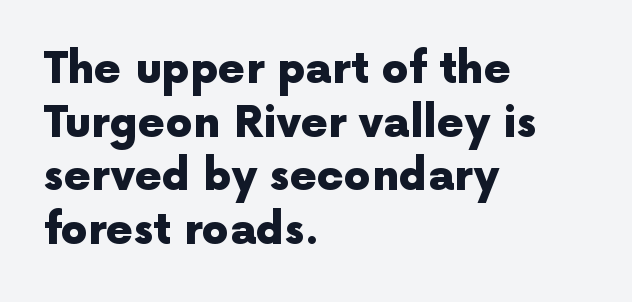
Q: Is the text bold? A: Yes.
Q: Is the text italic (slanted)? A: No, it is upright.
Q: Is the typeface a serif or a sans-serif typeface? A: Sans-serif.
Q: Is the text underlined? A: No.
Q: How is the paragraph aligned? A: Left-aligned.
Q: Is the spacing between letters normal or unusually wide? A: Normal.
Q: Is the spacing between lines tight, normal or loose? A: Normal.
Q: Width (condensed, normal, or wide)? A: Normal.
Q: x-height? A: Medium.
Q: Monospaced? A: No.
